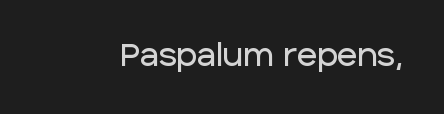
Q: Is the text italic (slanted)? A: No, it is upright.
Q: Is the typeface a serif or a sans-serif typeface? A: Sans-serif.
Q: Is the text underlined? A: No.
Q: Is the spacing between letters normal or unusually wide? A: Normal.
Q: Width (condensed, normal, or wide)? A: Normal.
Q: Stroke contrast? A: Low.
Q: x-height? A: Large.
Q: Monospaced? A: No.
